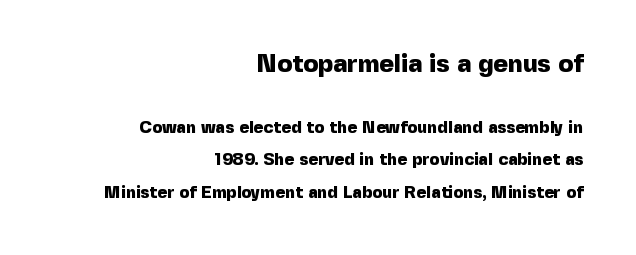
{"italic": "no", "bold": "yes", "underline": "no", "align": "right", "line_spacing_ratio": 1.89, "letter_spacing": "normal", "letter_spacing_em": 0.0, "larger_block": "first", "size_ratio": 1.47, "glyph_px": 25}
